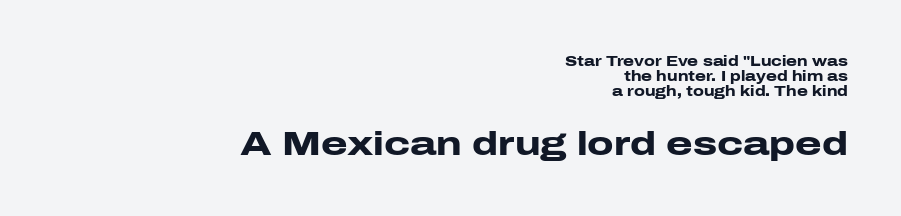
{"serif": "no", "italic": "no", "bold": "yes", "weight": "heavy", "width": "wide", "stroke_contrast": "low", "x_height": "medium", "monospaced": "no", "underline": "no", "align": "right", "line_spacing": "tight", "line_spacing_ratio": 1.06, "letter_spacing": "normal", "letter_spacing_em": 0.0, "larger_block": "second", "size_ratio": 2.43, "glyph_px": 34}
